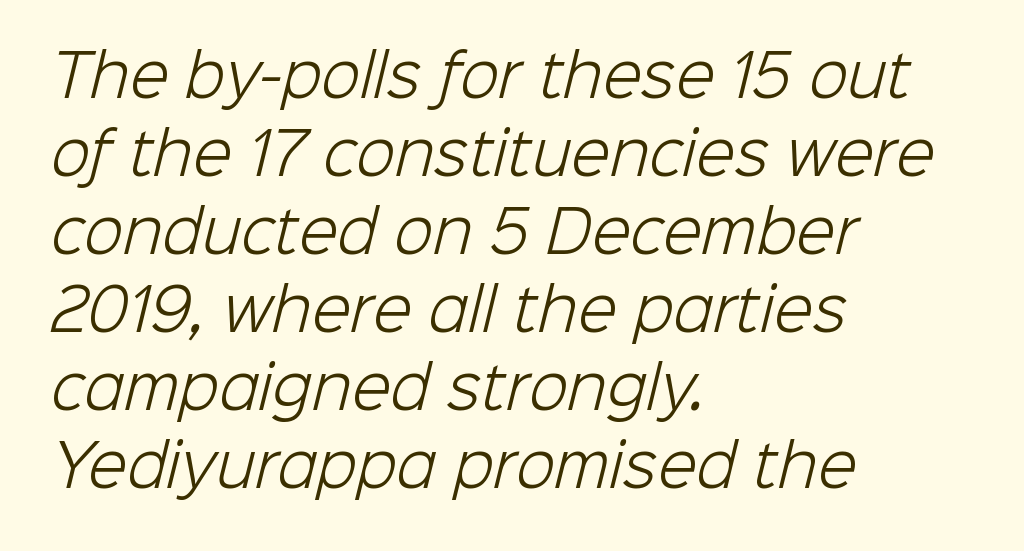
The rendering keeps characters at their native spacing. Decoration check: the copy has no underline. Leading matches the norm, producing a regular column. Which margin do the lines hug? The left one — the right edge is uneven. Look at the bottom of the vertical strokes: they stop flat, with no serifs.
